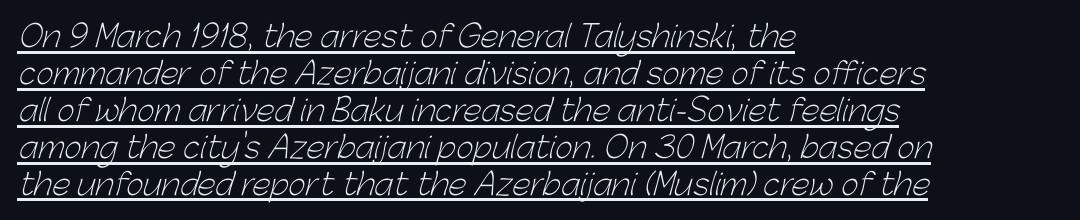
Stems here are at most as thick as an everyday book face. A typesetter would call this zero additional tracking. The type family on display is of the sans-serif kind. Students, observe the line beneath the letters — that is underlining.
